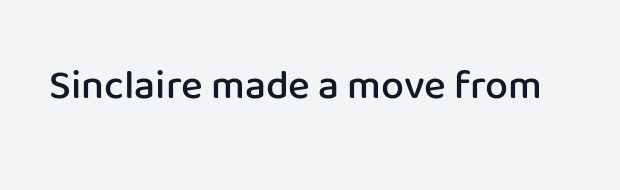
Nothing unusual about the tracking: characters are spaced as the font intends. Italic: no, the glyphs are upright roman. The specimen omits any rule beneath the text block's lines. On the weight axis this lands at semibold, roughly 600. Here the designer chose a conventional face with non-uniform glyph widths. The letters carry no serifs — their stems end cleanly without finishing strokes.
